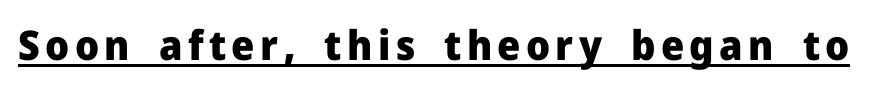
{"serif": "no", "italic": "no", "bold": "yes", "weight": "heavy", "width": "normal", "stroke_contrast": "low", "x_height": "medium", "monospaced": "no", "underline": "yes", "glyph_px": 41}
